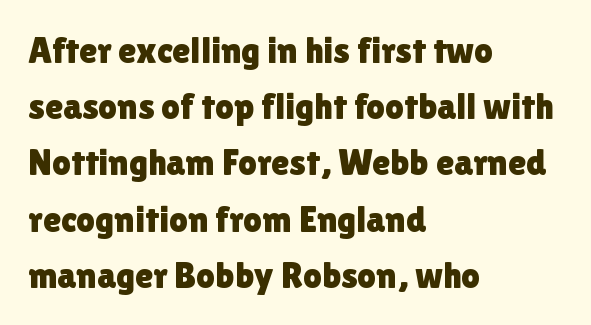
{"serif": "no", "italic": "no", "width": "normal", "x_height": "medium", "monospaced": "no", "underline": "no", "align": "left", "line_spacing": "normal", "line_spacing_ratio": 1.52, "letter_spacing": "normal", "letter_spacing_em": 0.0, "glyph_px": 37}
